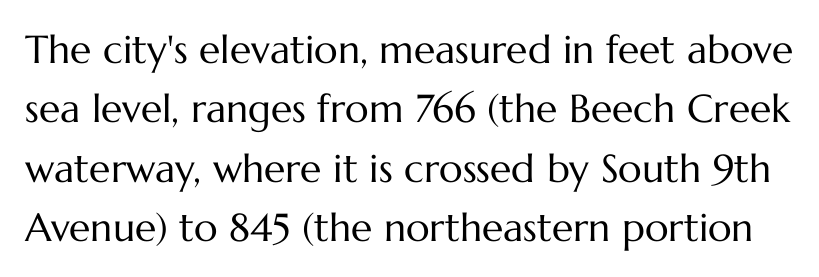
The image shows 39 px regular-weight type, upright; set normal line spacing (1.52x), normal letter spacing, not underlined; medium stroke contrast and a medium x-height.
